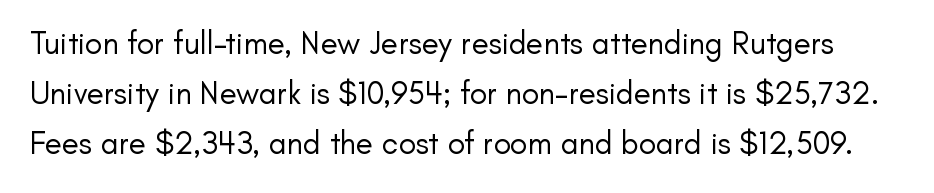
{"serif": "no", "italic": "no", "bold": "no", "weight": "regular", "width": "normal", "stroke_contrast": "low", "x_height": "small", "monospaced": "no", "underline": "no", "line_spacing": "normal", "line_spacing_ratio": 1.57, "letter_spacing": "normal", "letter_spacing_em": 0.0, "glyph_px": 32}
